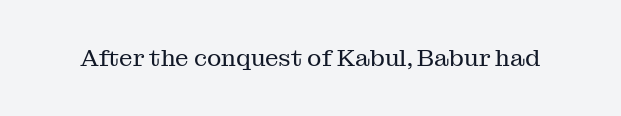
Only glyphs here, with clear space below each row. Notice how the stems are strictly vertical — no italics here. Between one letter and the next there's only the usual sliver of space. Is this a heavy cut? Hardly; it is regular or lighter.
